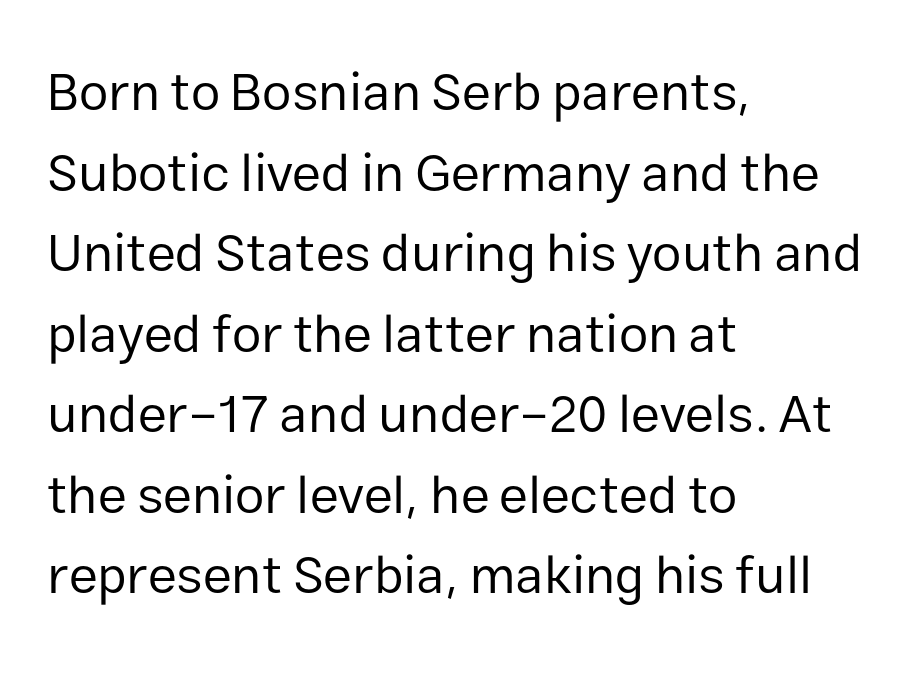
{"serif": "no", "italic": "no", "bold": "no", "weight": "regular", "width": "normal", "stroke_contrast": "low", "x_height": "medium", "monospaced": "no", "underline": "no", "align": "left", "line_spacing": "normal", "line_spacing_ratio": 1.52, "letter_spacing": "normal", "letter_spacing_em": 0.0, "glyph_px": 53}
